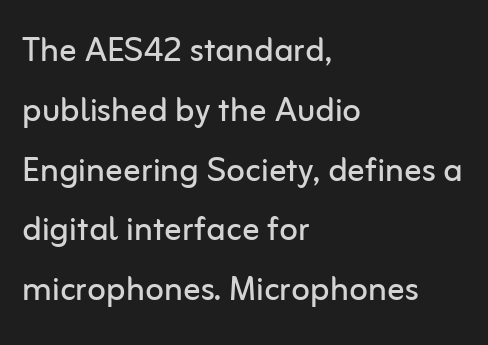
Q: Is the text bold? A: No.
Q: Is the text italic (slanted)? A: No, it is upright.
Q: Is the typeface a serif or a sans-serif typeface? A: Sans-serif.
Q: Is the text underlined? A: No.
Q: How is the paragraph aligned? A: Left-aligned.
Q: Is the spacing between letters normal or unusually wide? A: Normal.
Q: Is the spacing between lines tight, normal or loose? A: Normal.
Q: Width (condensed, normal, or wide)? A: Normal.
Q: Stroke contrast? A: Low.
Q: x-height? A: Medium.
Q: Monospaced? A: No.
